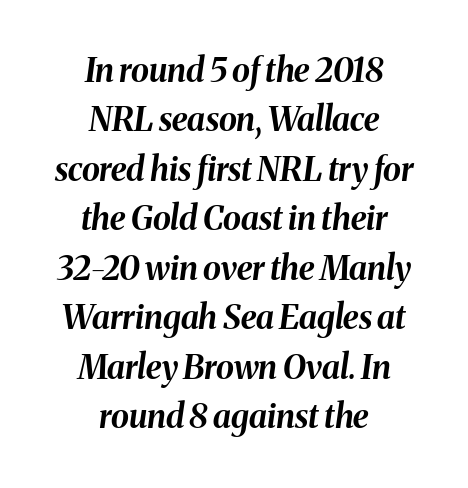
The image shows 33 px bold type, italic (leaning right); set centered, normal line spacing (1.5x), normal letter spacing, not underlined; medium stroke contrast and a medium x-height.
